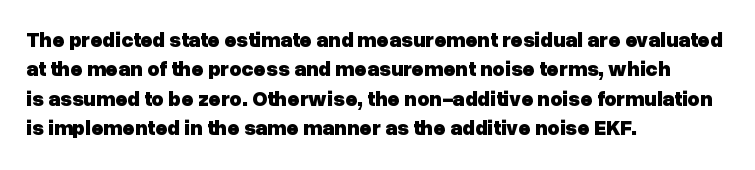
Posture: upright roman. Underlining? Definitely not there. Each line starts at the same left margin while the right side varies. Stroke thickness is high; the sample reads as a true bold. The block of text has a typical density, with ordinary space between rows.
